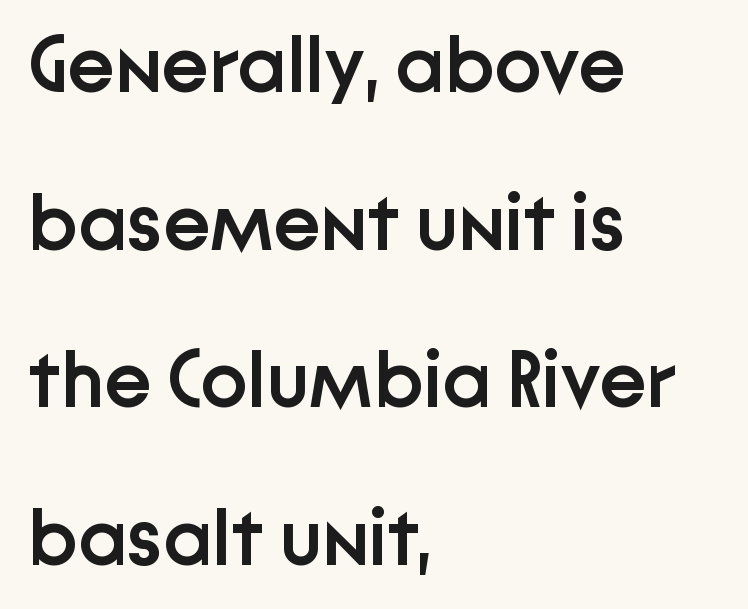
Q: Is the text bold? A: Semi-bold.
Q: Is the text italic (slanted)? A: No, it is upright.
Q: Is the typeface a serif or a sans-serif typeface? A: Sans-serif.
Q: Is the text underlined? A: No.
Q: How is the paragraph aligned? A: Left-aligned.
Q: Is the spacing between letters normal or unusually wide? A: Normal.
Q: Is the spacing between lines tight, normal or loose? A: Loose.
Q: Width (condensed, normal, or wide)? A: Normal.
Q: Stroke contrast? A: Low.
Q: x-height? A: Medium.
Q: Monospaced? A: No.
